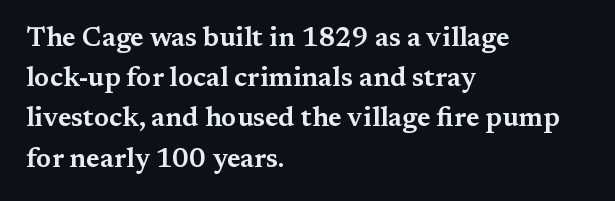
Q: Is the text italic (slanted)? A: No, it is upright.
Q: Is the text underlined? A: No.
Q: How is the paragraph aligned? A: Left-aligned.
Q: Is the spacing between letters normal or unusually wide? A: Normal.
Q: Is the spacing between lines tight, normal or loose? A: Normal.
